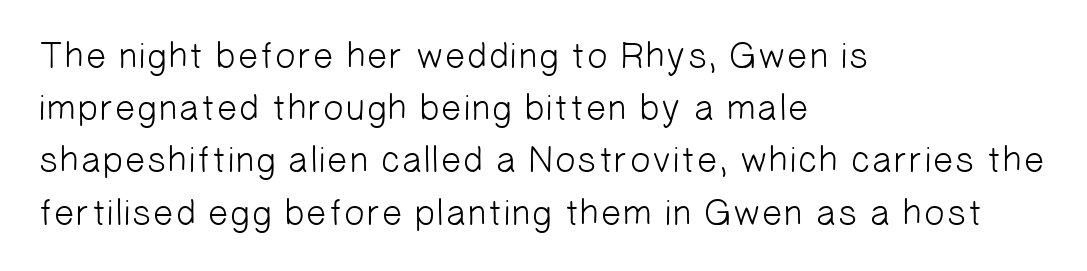
Q: Is the text bold? A: No.
Q: Is the typeface a serif or a sans-serif typeface? A: Sans-serif.
Q: Is the text underlined? A: No.
Q: How is the paragraph aligned? A: Left-aligned.
Q: Is the spacing between letters normal or unusually wide? A: Normal.
Q: Is the spacing between lines tight, normal or loose? A: Normal.
Q: Width (condensed, normal, or wide)? A: Normal.
Q: Stroke contrast? A: Low.
Q: x-height? A: Medium.
Q: Monospaced? A: No.
